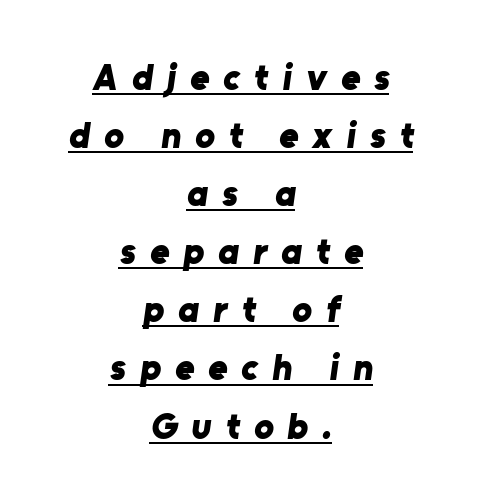
{"serif": "no", "bold": "yes", "weight": "bold", "width": "normal", "stroke_contrast": "low", "x_height": "medium", "monospaced": "no", "underline": "yes", "align": "center", "line_spacing": "normal", "line_spacing_ratio": 1.57, "letter_spacing": "wide", "letter_spacing_em": 0.38, "glyph_px": 37}
